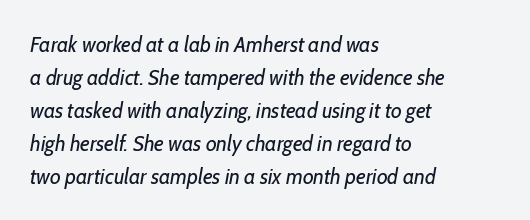
Q: Is the text bold? A: No.
Q: Is the text italic (slanted)? A: Yes, it leans right by about 10 degrees.
Q: Is the text underlined? A: No.
Q: How is the paragraph aligned? A: Left-aligned.
Q: Is the spacing between letters normal or unusually wide? A: Normal.
Q: Is the spacing between lines tight, normal or loose? A: Normal.
